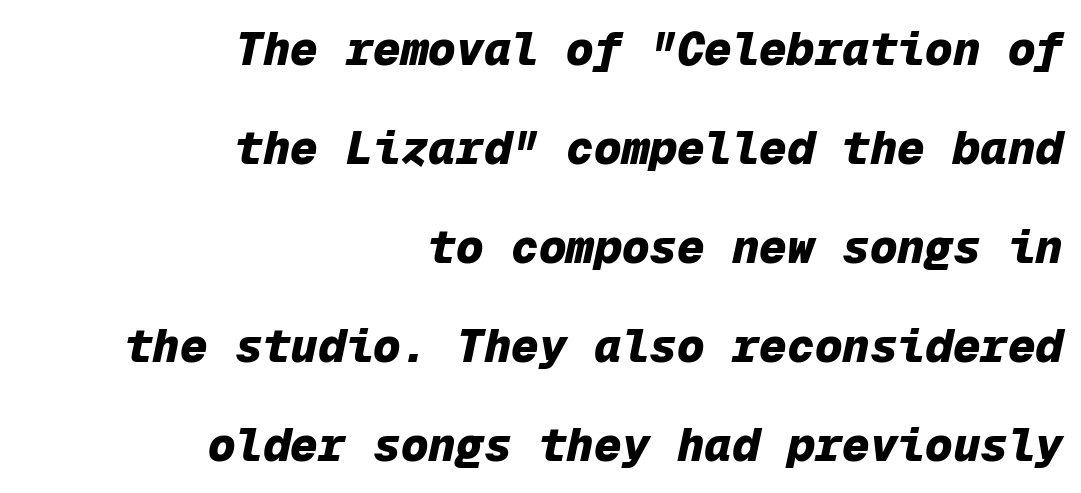
{"italic": "yes", "lean": "right", "slant_degrees": 12, "bold": "yes", "weight": "heavy", "width": "normal", "stroke_contrast": "low", "x_height": "medium", "monospaced": "yes", "underline": "no", "align": "right", "line_spacing": "loose", "line_spacing_ratio": 2.15, "letter_spacing": "normal", "letter_spacing_em": 0.0, "glyph_px": 46}
